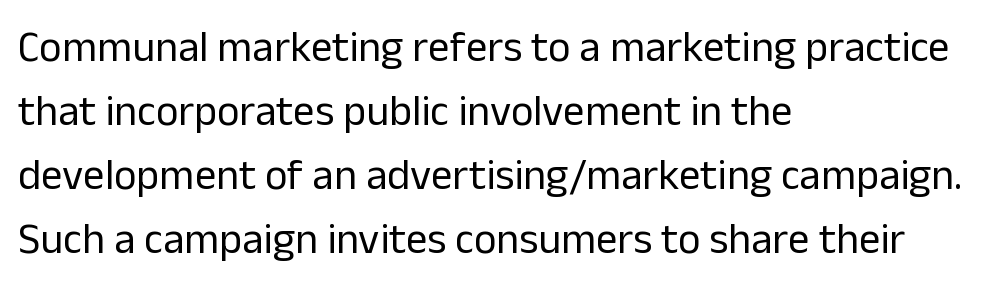
The image shows 43 px regular-weight sans-serif type, upright; set left-aligned, normal line spacing (1.49x), normal letter spacing, not underlined; low stroke contrast and a medium x-height.
